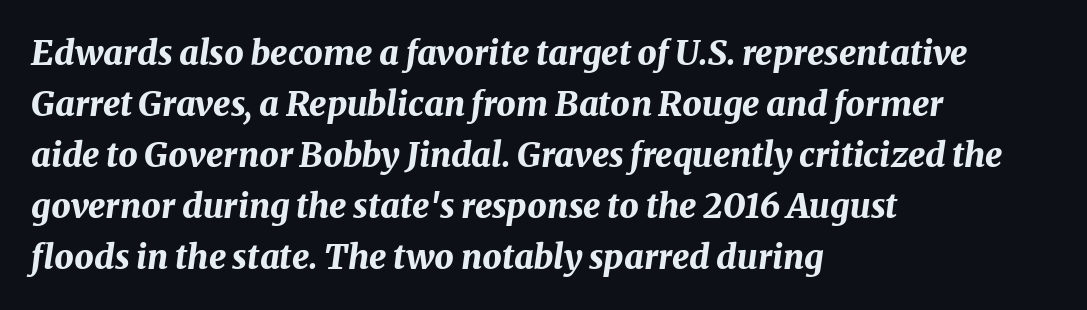
These lines sit exactly where default settings would place them. The specimen reads as italic at a glance. Strong, thick strokes mark this as bold type. Students, note that the glyphs here touch the page at normal intervals. This sample has the flowing, uneven cadence of proportional lettering. The lines in this sample share a left origin and differ only in where they stop.
